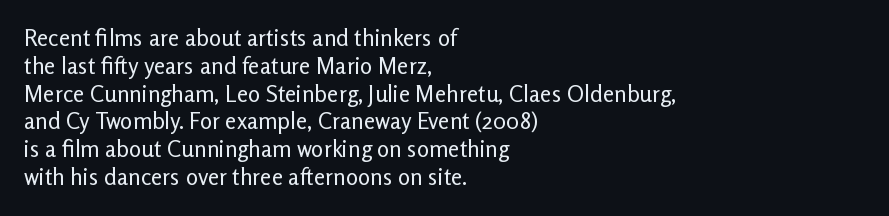
{"italic": "no", "bold": "no", "underline": "no", "align": "left", "line_spacing_ratio": 1.21, "letter_spacing": "normal", "letter_spacing_em": 0.0, "glyph_px": 23}
